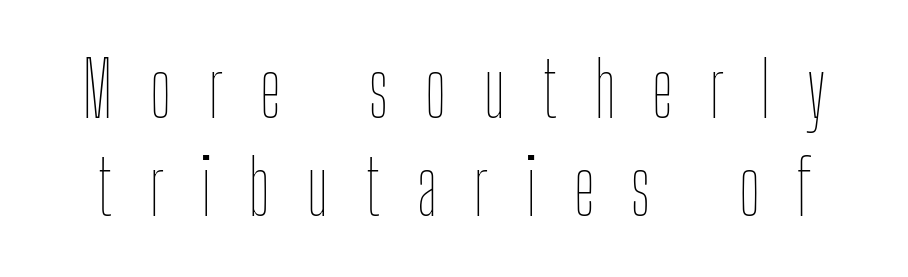
Vertical spacing — default. Glyph-to-glyph distance is far greater than everyday printed text. The typesetting does not lean heavy: it is not bold. The lettering holds an erect, upright posture throughout.
